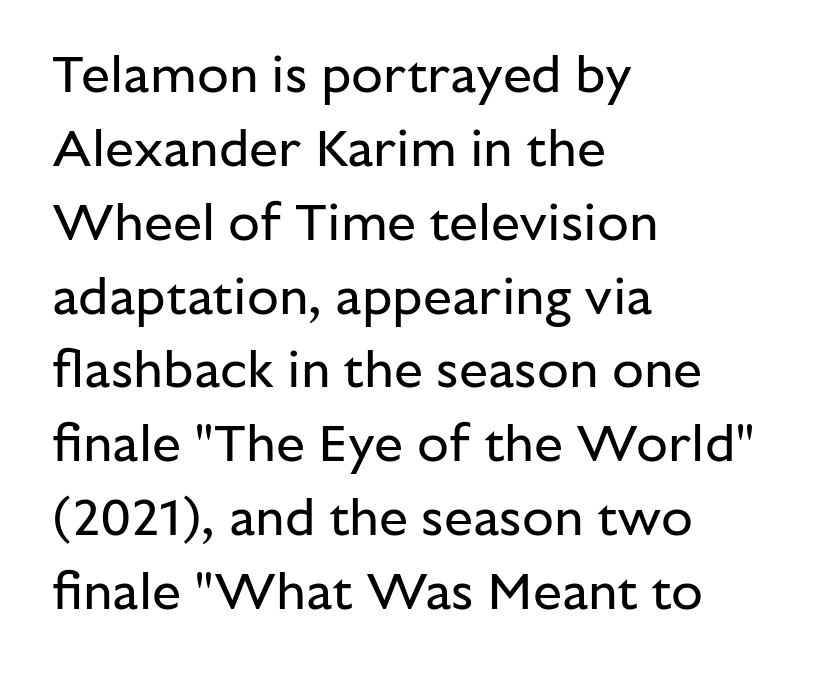
The image shows 52 px regular-weight sans-serif type, upright; set left-aligned, normal line spacing (1.42x), normal letter spacing, not underlined; low stroke contrast and a medium x-height.
